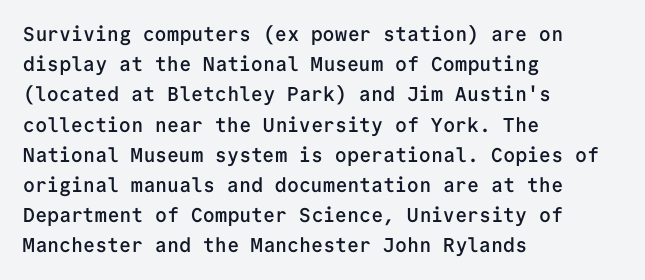
{"italic": "no", "bold": "semi", "underline": "no", "align": "left", "line_spacing": "normal", "line_spacing_ratio": 1.51, "letter_spacing": "normal", "letter_spacing_em": 0.0, "glyph_px": 20}
